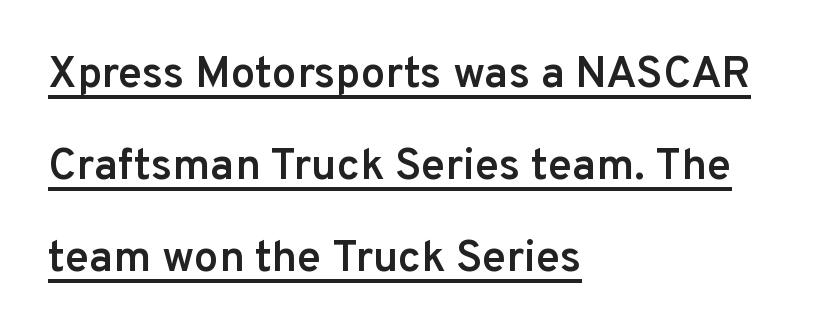
Honestly, the rows look like they've been pulled way apart. A typographer would call this underscored text. Here the glyphs are tracked normally, forming tight word shapes. In CSS terms this would be text-align: left. I'd call this a sans setting — the letters go barefoot. The face used here is proportionally spaced, like ordinary book or web type.
